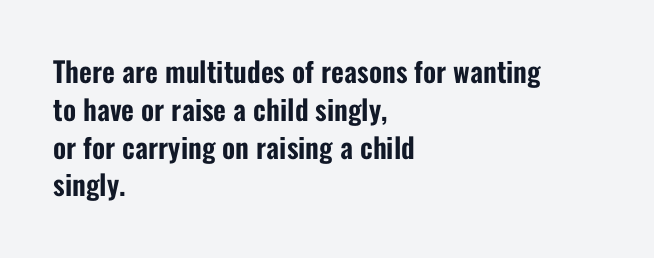
The compositor pushed each line to the left boundary. Upright lettering throughout. Note the varied advance widths — an 'i' is clearly narrower than an 'm'. Glyph-to-glyph distance matches everyday printed text.
